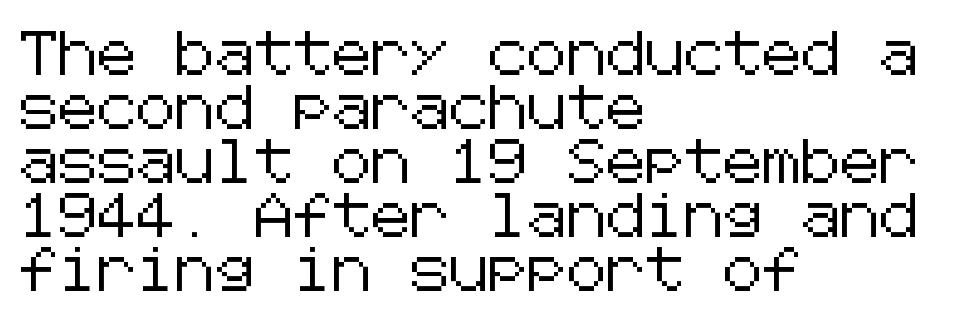
The image shows 44 px sans-serif type, upright; set left-aligned, line spacing 1.23x, normal letter spacing, not underlined; low stroke contrast and a medium x-height.
